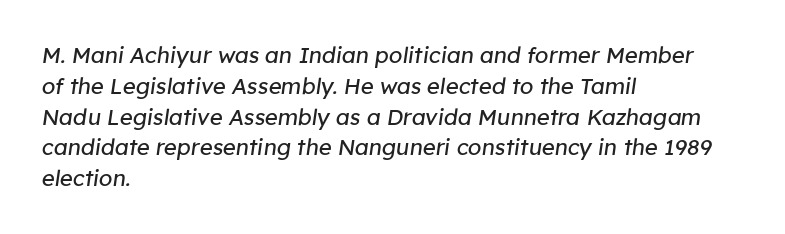
The image shows 22 px text type, italic (leaning right); set left-aligned, normal line spacing (1.4x), normal letter spacing, not underlined.
